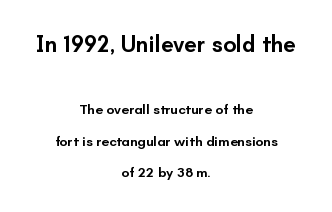
{"italic": "no", "bold": "semi", "underline": "no", "align": "center", "line_spacing": "loose", "line_spacing_ratio": 2.25, "letter_spacing": "normal", "letter_spacing_em": 0.0, "larger_block": "first", "size_ratio": 1.64, "glyph_px": 23}
